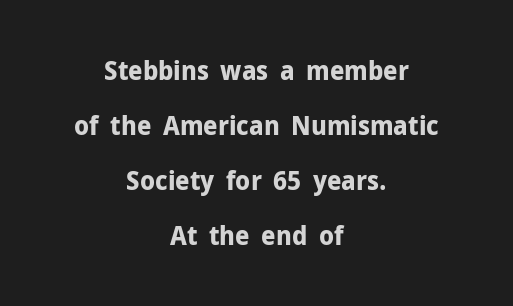
Q: Is the text bold? A: Yes.
Q: Is the text italic (slanted)? A: No, it is upright.
Q: Is the text underlined? A: No.
Q: How is the paragraph aligned? A: Centered.
Q: Is the spacing between letters normal or unusually wide? A: Normal.
Q: Is the spacing between lines tight, normal or loose? A: Loose.
